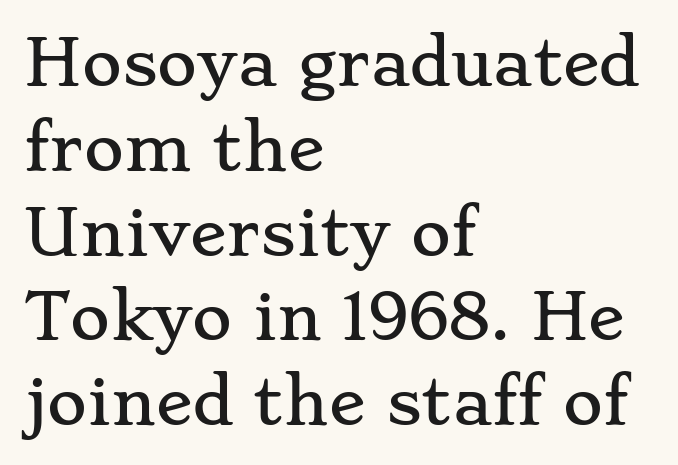
Check the space under the baseline: it is left empty. Upright lettering throughout. The text was rendered using a seriffed face with decorative stroke endings. The setting favours the left margin, as ordinary paragraphs usually do. Looks like regular typesetting: each glyph gets only the width it needs. In terms of leading, this rendering sits right in the middle.
